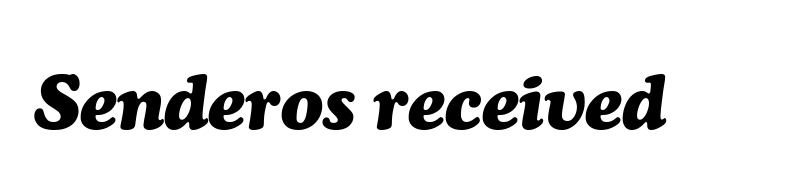
Q: Is the text bold? A: Yes.
Q: Is the text italic (slanted)? A: Yes, it leans right by about 7 degrees.
Q: Is the text underlined? A: No.
Q: Is the spacing between letters normal or unusually wide? A: Normal.
Q: Width (condensed, normal, or wide)? A: Normal.
Q: Stroke contrast? A: Medium.
Q: x-height? A: Medium.
Q: Monospaced? A: No.
